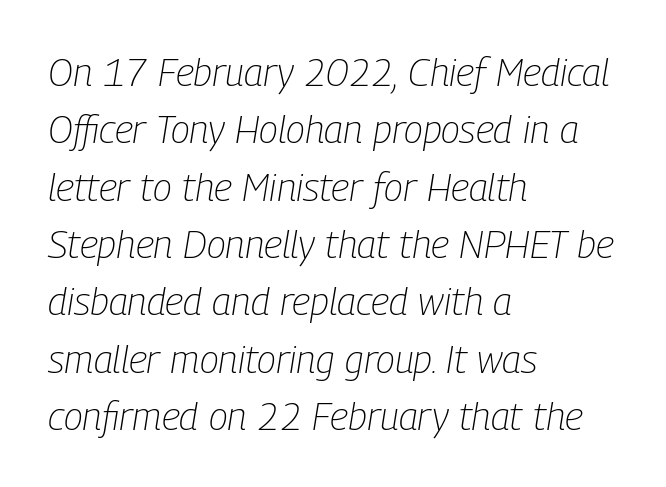
Q: Is the text bold? A: No.
Q: Is the text italic (slanted)? A: Yes, it leans right by about 9 degrees.
Q: Is the text underlined? A: No.
Q: How is the paragraph aligned? A: Left-aligned.
Q: Is the spacing between letters normal or unusually wide? A: Normal.
Q: Is the spacing between lines tight, normal or loose? A: Normal.
Q: Width (condensed, normal, or wide)? A: Condensed.
Q: Stroke contrast? A: Low.
Q: x-height? A: Medium.
Q: Monospaced? A: No.
